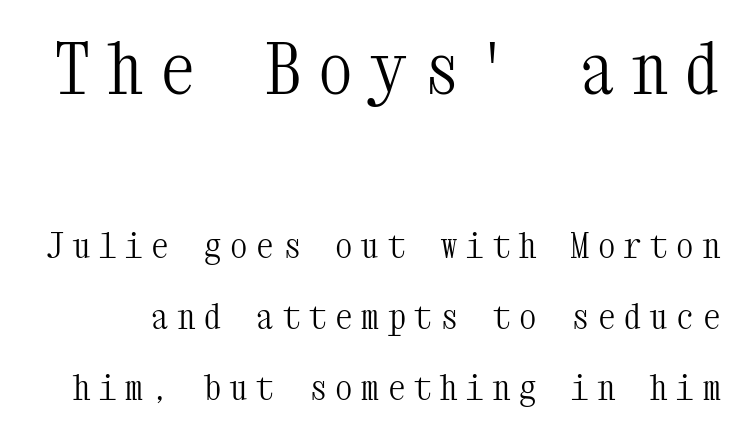
Q: Is the text bold? A: No.
Q: Is the text italic (slanted)? A: No, it is upright.
Q: Is the typeface a serif or a sans-serif typeface? A: Serif.
Q: Is the text underlined? A: No.
Q: Is the spacing between letters normal or unusually wide? A: Unusually wide.
Q: Is the spacing between lines tight, normal or loose? A: Loose.
Q: Which block of text is set in a larger size, the first (top) or the second (bottom)? A: The first (top) one.
Q: Width (condensed, normal, or wide)? A: Condensed.
Q: Stroke contrast? A: Medium.
Q: x-height? A: Medium.
Q: Monospaced? A: Yes.
